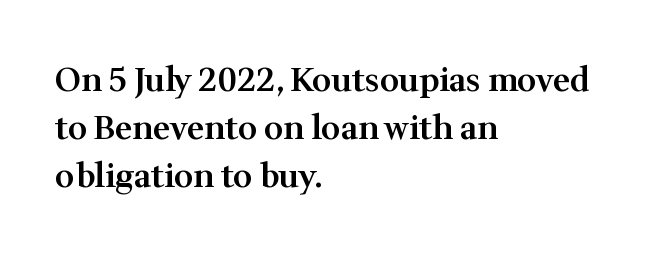
{"serif": "yes", "italic": "no", "bold": "semi", "weight": "semibold", "width": "normal", "stroke_contrast": "medium", "x_height": "medium", "monospaced": "no", "underline": "no", "align": "left", "line_spacing": "normal", "line_spacing_ratio": 1.45, "letter_spacing": "normal", "letter_spacing_em": 0.0, "glyph_px": 33}
